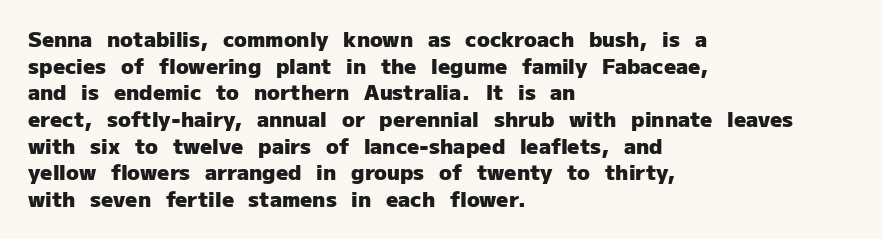
Q: Is the text bold? A: Yes.
Q: Is the text italic (slanted)? A: No, it is upright.
Q: Is the text underlined? A: No.
Q: How is the paragraph aligned? A: Left-aligned.
Q: Is the spacing between letters normal or unusually wide? A: Normal.
Q: Is the spacing between lines tight, normal or loose? A: Normal.
